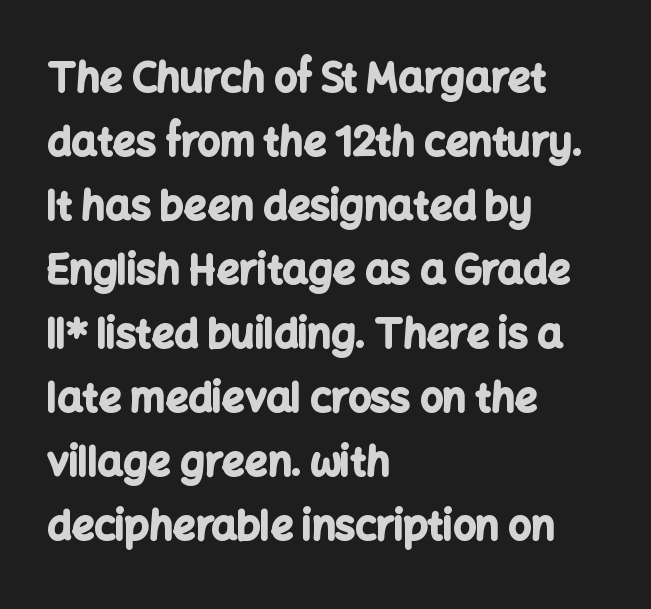
{"serif": "no", "italic": "no", "bold": "yes", "weight": "bold", "width": "normal", "stroke_contrast": "low", "x_height": "medium", "monospaced": "no", "underline": "no", "align": "left", "line_spacing": "normal", "line_spacing_ratio": 1.6, "letter_spacing": "normal", "letter_spacing_em": 0.0, "glyph_px": 40}
